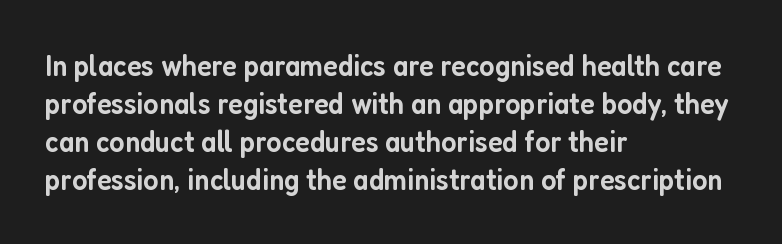
Proportional: the letters do not fall into vertical columns. Characters follow at the spacing the type designer built in. Letters rest on an invisible, unmarked baseline. The text block is weighted toward the left margin, trailing off unevenly rightward. Note: no serifs on the glyphs. Ascenders rise straight up at ninety degrees.
